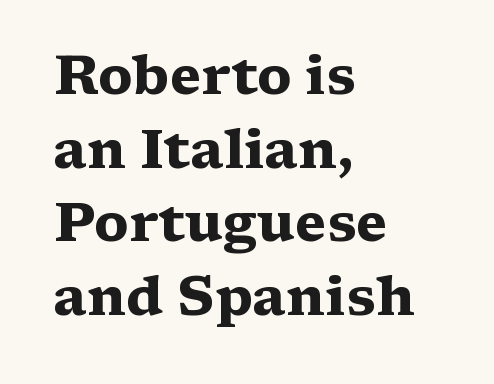
{"serif": "yes", "italic": "no", "bold": "yes", "weight": "heavy", "width": "wide", "stroke_contrast": "medium", "x_height": "medium", "monospaced": "no", "underline": "no", "align": "left", "line_spacing": "normal", "line_spacing_ratio": 1.34, "letter_spacing": "normal", "letter_spacing_em": 0.0, "glyph_px": 55}
